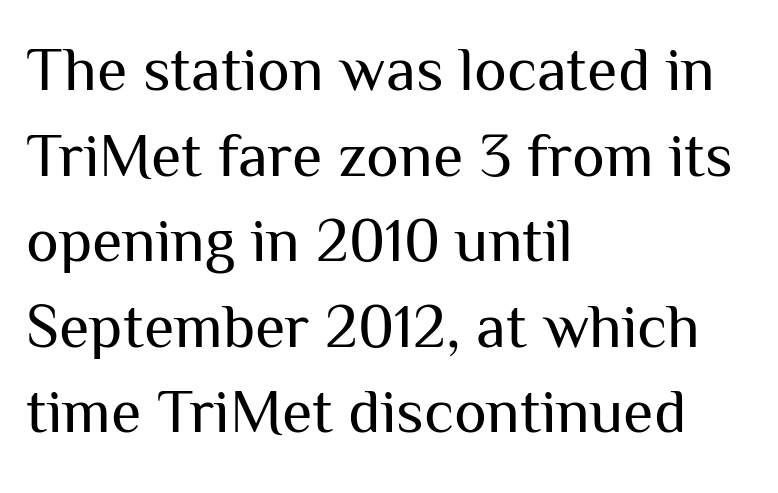
{"serif": "no", "italic": "no", "bold": "no", "weight": "regular", "width": "normal", "stroke_contrast": "medium", "x_height": "medium", "monospaced": "no", "underline": "no", "align": "left", "line_spacing": "normal", "line_spacing_ratio": 1.38, "letter_spacing": "normal", "letter_spacing_em": 0.0, "glyph_px": 62}
